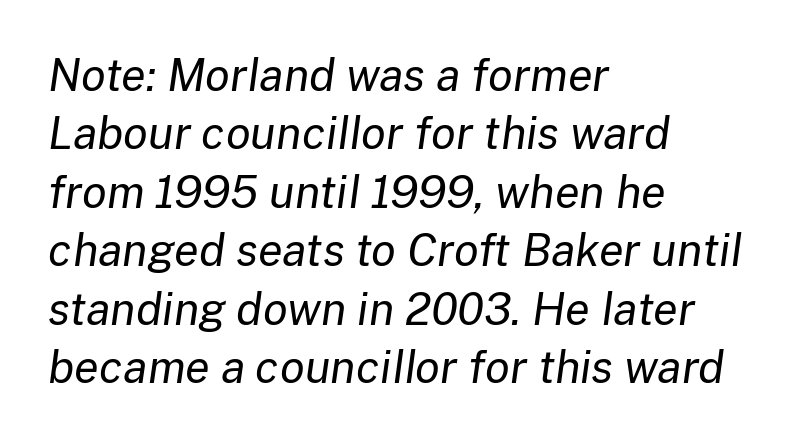
Q: Is the text bold? A: No.
Q: Is the text italic (slanted)? A: Yes, it leans right by about 8 degrees.
Q: Is the text underlined? A: No.
Q: How is the paragraph aligned? A: Left-aligned.
Q: Is the spacing between letters normal or unusually wide? A: Normal.
Q: Is the spacing between lines tight, normal or loose? A: Normal.
Q: Width (condensed, normal, or wide)? A: Normal.
Q: Stroke contrast? A: Low.
Q: x-height? A: Medium.
Q: Monospaced? A: No.
